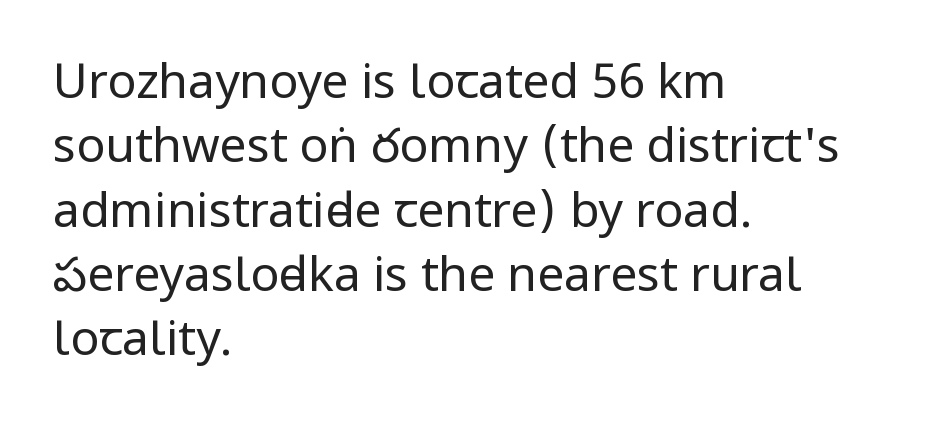
The image shows 48 px regular-weight, condensed sans-serif type, upright; set left-aligned, normal line spacing (1.34x), normal letter spacing, not underlined; low stroke contrast and a large x-height.
